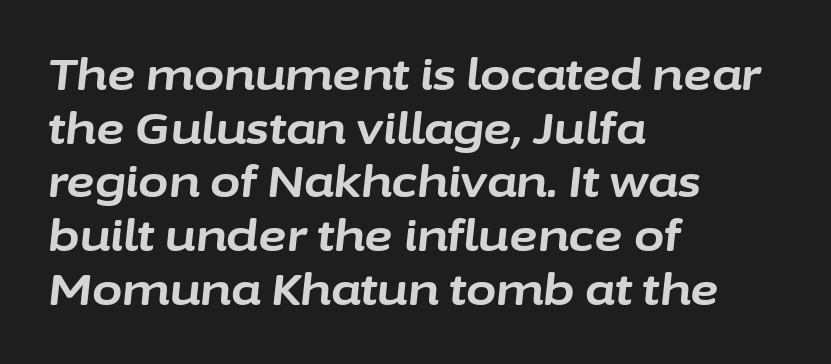
{"italic": "yes", "lean": "right", "slant_degrees": 6, "bold": "yes", "weight": "bold", "width": "normal", "stroke_contrast": "low", "x_height": "medium", "monospaced": "no", "underline": "no", "align": "left", "line_spacing_ratio": 1.22, "letter_spacing": "normal", "letter_spacing_em": 0.0, "glyph_px": 44}
